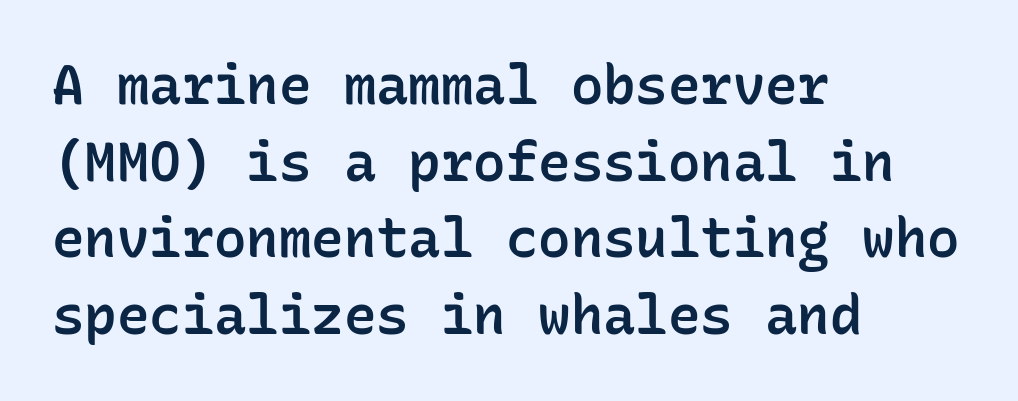
Here the designer chose a console-style face with uniform glyph widths. Rendered with straight, roman letterforms. Leftover space on each line is placed entirely after the last word. Each new line begins a customary step beneath the previous one. The gap between lines stays unmarked. How are the letters spaced? Ordinarily, with no added tracking.
